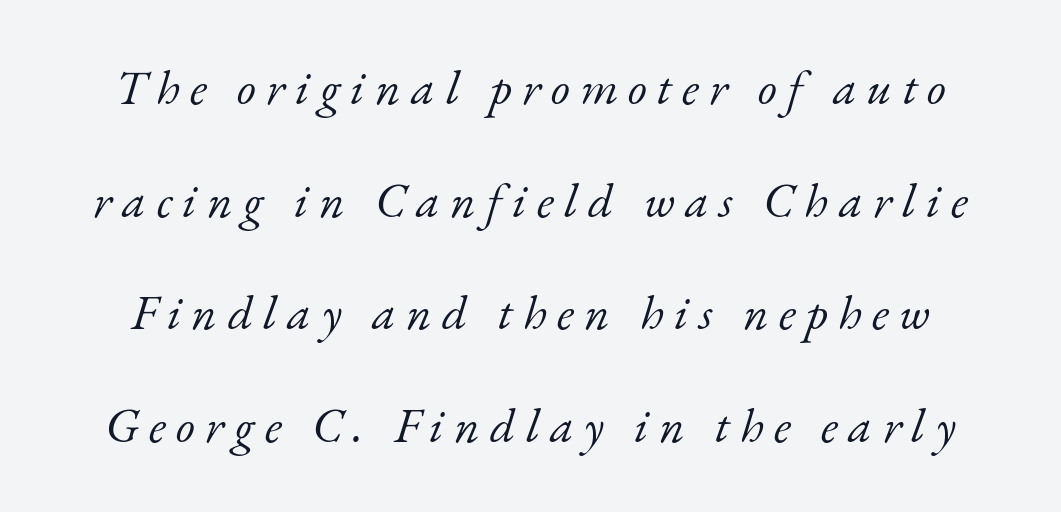
This block would shrink considerably if given ordinary leading; it's expanded now. Check under the words: just untouched page. Compared with a typical body face, this is equally light or lighter still. You could only call the tracking loose — the letters float apart.
